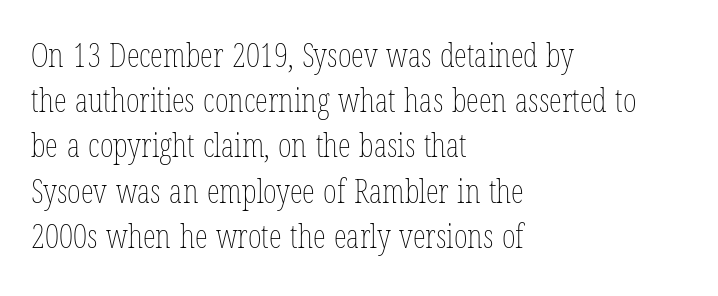
The letters advance in unequal steps, a hallmark of proportional type. This block has exactly the height ordinary leading produces. Descenders are the only things crossing below the line. The paragraph has a hard left edge and a soft right edge. Nope, not italic — everything's standing straight.
